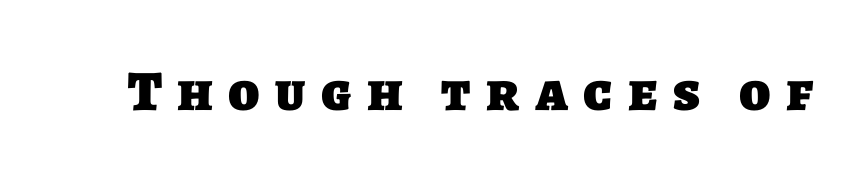
The passage shown is typed in a proportional face where columns would drift. A full-strength bold gives these letters their thick strokes. No word sits above an underline. This rendering employs a face without finishing strokes, i.e., a sans-serif.
